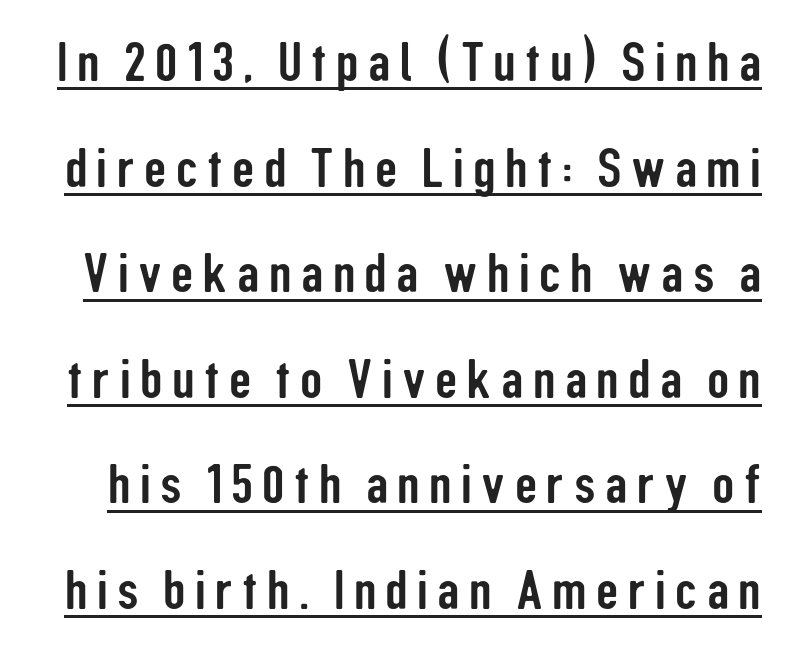
The image shows 55 px condensed sans-serif type, upright; set loose line spacing (1.92x), underlined; low stroke contrast and a medium x-height.
